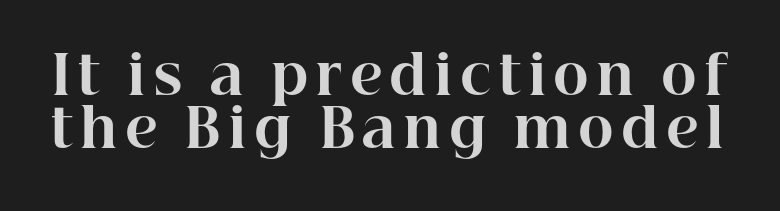
Q: Is the text bold? A: Yes.
Q: Is the text italic (slanted)? A: No, it is upright.
Q: Is the typeface a serif or a sans-serif typeface? A: Serif.
Q: Is the text underlined? A: No.
Q: Is the spacing between lines tight, normal or loose? A: Tight.
Q: Width (condensed, normal, or wide)? A: Normal.
Q: Stroke contrast? A: High.
Q: x-height? A: Medium.
Q: Monospaced? A: No.
